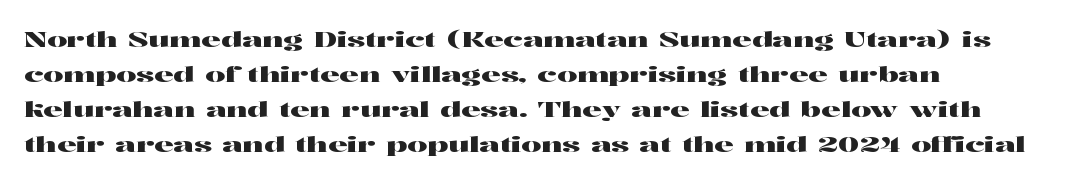
Q: Is the text italic (slanted)? A: No, it is upright.
Q: Is the text underlined? A: No.
Q: How is the paragraph aligned? A: Left-aligned.
Q: Is the spacing between letters normal or unusually wide? A: Normal.
Q: Is the spacing between lines tight, normal or loose? A: Normal.
